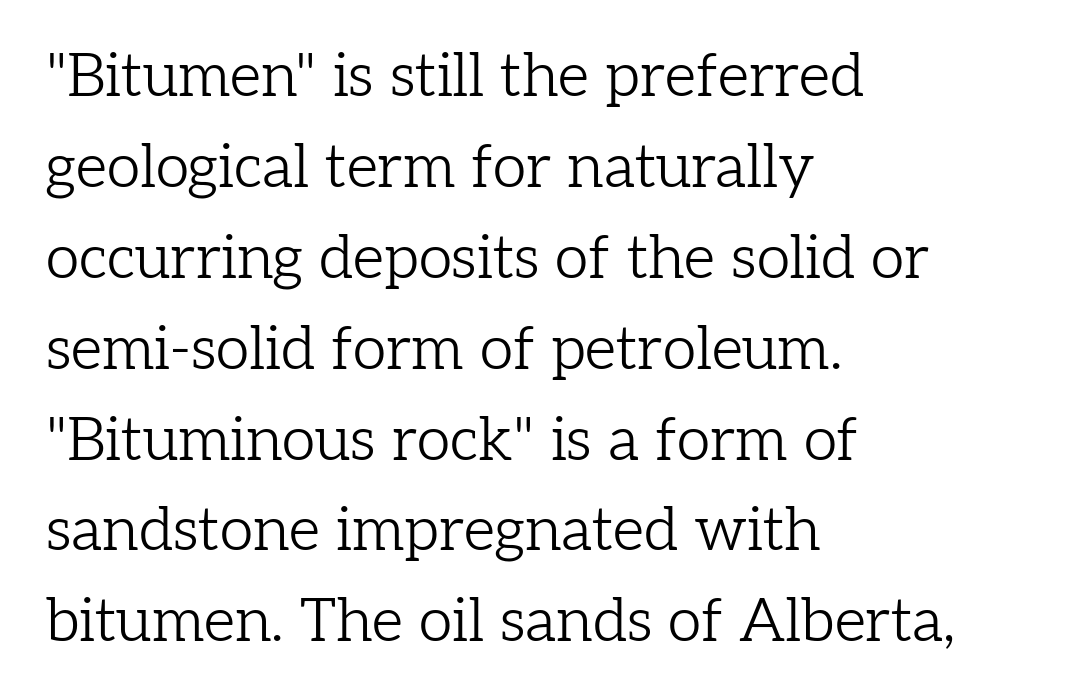
The image shows 61 px light serif type, upright; set left-aligned, normal line spacing (1.49x), normal letter spacing, not underlined; low stroke contrast and a medium x-height.
